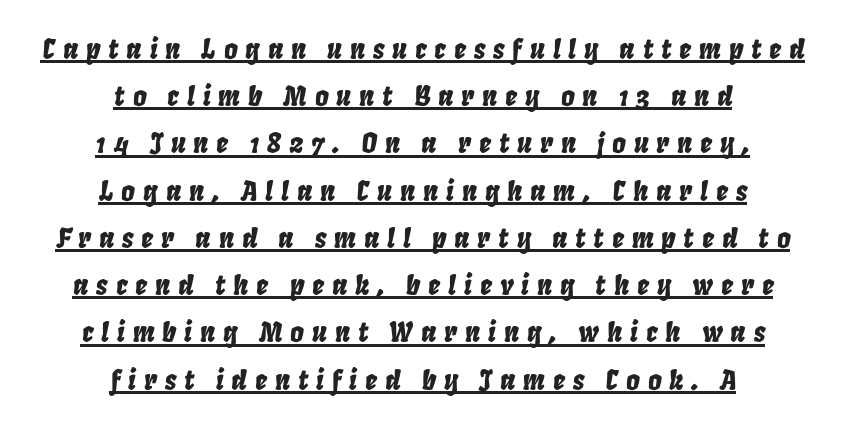
One-word summary of the alignment: center. Has an underline been added? It has. The gaps between neighbouring characters are conspicuously large. Slanted lettering throughout.
